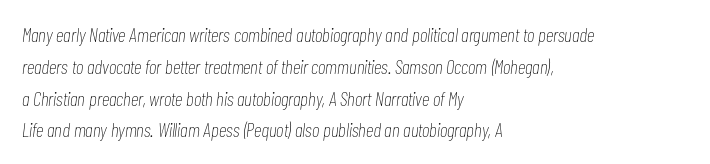
The image shows 20 px text type, italic (leaning right); set left-aligned, normal line spacing (1.59x), normal letter spacing, not underlined.
